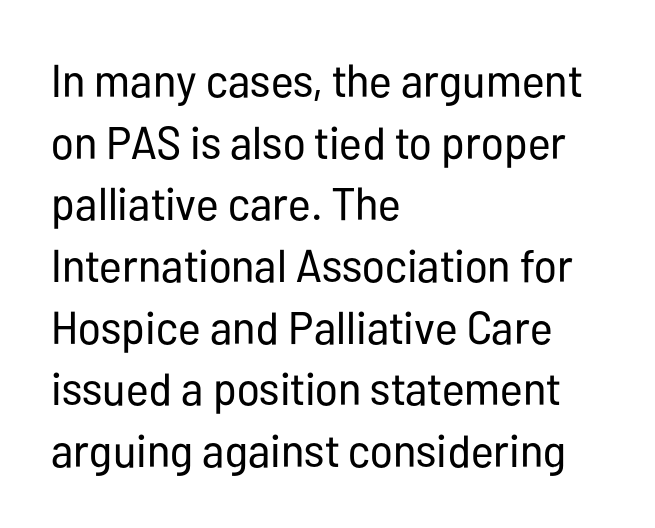
Q: Is the text bold? A: No.
Q: Is the text italic (slanted)? A: No, it is upright.
Q: Is the typeface a serif or a sans-serif typeface? A: Sans-serif.
Q: Is the text underlined? A: No.
Q: How is the paragraph aligned? A: Left-aligned.
Q: Is the spacing between letters normal or unusually wide? A: Normal.
Q: Is the spacing between lines tight, normal or loose? A: Normal.
Q: Width (condensed, normal, or wide)? A: Condensed.
Q: Stroke contrast? A: Low.
Q: x-height? A: Medium.
Q: Monospaced? A: No.
